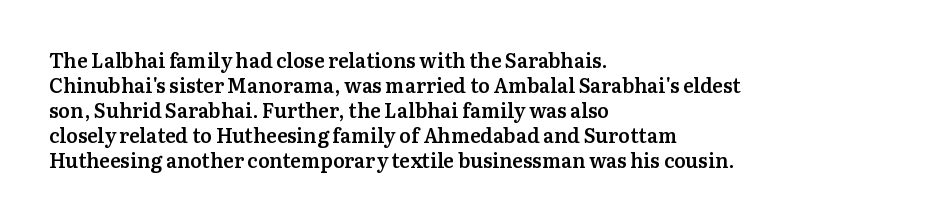
Where is the straight margin? On the left. Each glyph is drawn with semibold strokes, heavier than normal yet not fully bold. The passage shown is not underscored anywhere. Whoever set this chose a conventional vertical rhythm. Upright lettering throughout.
